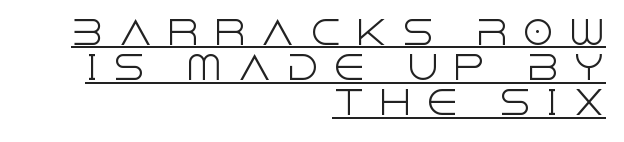
These lines are rendered in a variable-pitch font. Honestly, the rows look squashed on top of each other. In CSS terms this would be text-align: right. The typeface has the unassuming heft of standard copy or less. Compared with undecorated copy, this sample adds a rule below the words.
